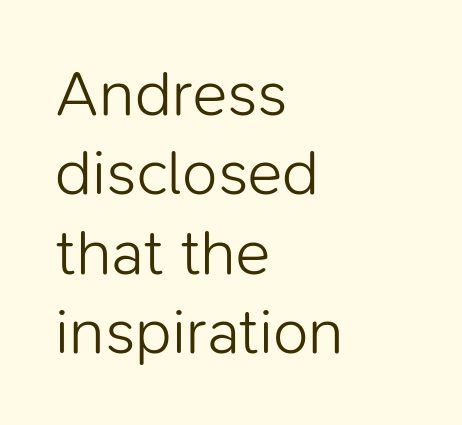
Grotesque or geometric, the face here clearly has no serifs. The specimen reads as upright at a glance. A clean baseline with only descenders dipping below it. The characters are drawn with everyday or finer stroke widths.
